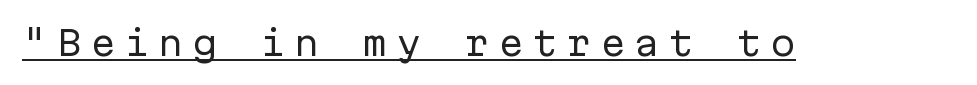
Q: Is the text bold? A: No.
Q: Is the text italic (slanted)? A: No, it is upright.
Q: Is the typeface a serif or a sans-serif typeface? A: Sans-serif.
Q: Is the text underlined? A: Yes.
Q: Is the spacing between letters normal or unusually wide? A: Unusually wide.
Q: Width (condensed, normal, or wide)? A: Normal.
Q: Stroke contrast? A: Low.
Q: x-height? A: Medium.
Q: Monospaced? A: Yes.
